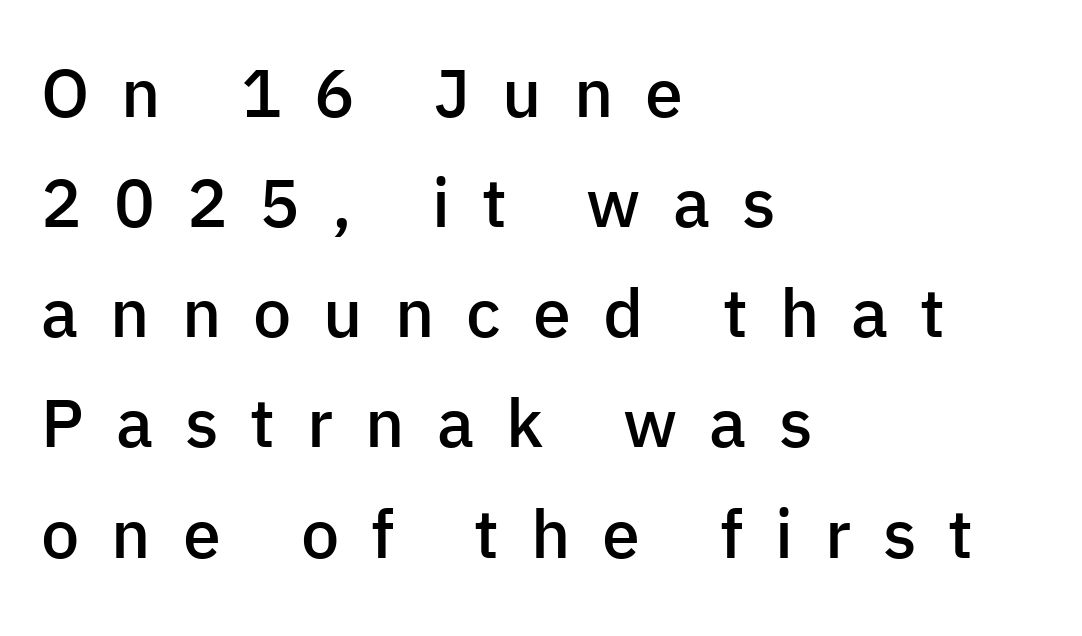
Q: Is the text bold? A: Semi-bold.
Q: Is the text italic (slanted)? A: No, it is upright.
Q: Is the typeface a serif or a sans-serif typeface? A: Sans-serif.
Q: Is the text underlined? A: No.
Q: How is the paragraph aligned? A: Left-aligned.
Q: Is the spacing between letters normal or unusually wide? A: Unusually wide.
Q: Is the spacing between lines tight, normal or loose? A: Normal.
Q: Width (condensed, normal, or wide)? A: Normal.
Q: Stroke contrast? A: Low.
Q: x-height? A: Medium.
Q: Monospaced? A: No.
